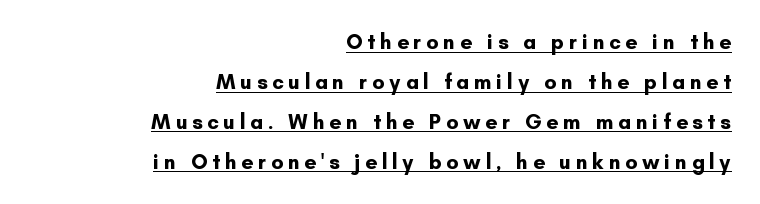
Each line ends at the same right margin while the left side varies. The rendering uses a large line-height, opening up the rows. The tracking jumps out immediately: characters are airy and widely separated. Every stem runs plumb, perpendicular to the baseline.
